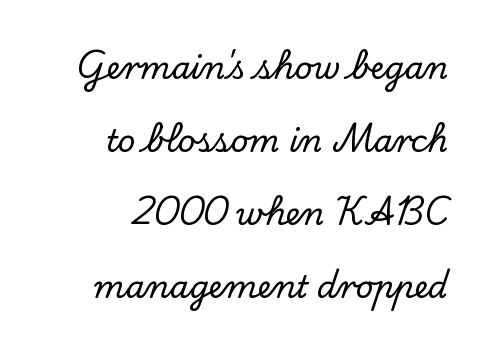
Summary of vertical rhythm: relaxed, with wide interline spacing. Check under the words: just untouched page. Note the varied advance widths — an 'i' is clearly narrower than an 'm'. Font category for this specimen: serif. Alignment: flush right.
